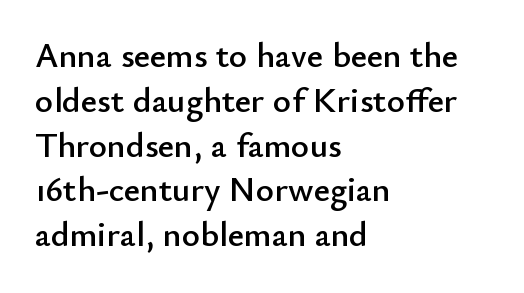
Upright lettering throughout. Check the space under the baseline: it is left empty. This sample is left-justified, so line endings fall wherever the words run out. The horizontal fit of the characters is conventional and even.
